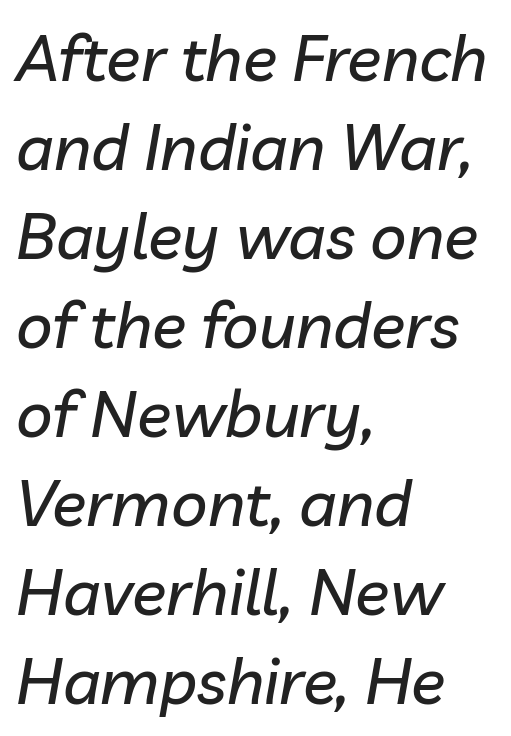
Q: Is the text italic (slanted)? A: Yes, it leans right by about 10 degrees.
Q: Is the text underlined? A: No.
Q: How is the paragraph aligned? A: Left-aligned.
Q: Is the spacing between letters normal or unusually wide? A: Normal.
Q: Is the spacing between lines tight, normal or loose? A: Normal.
Q: Width (condensed, normal, or wide)? A: Normal.
Q: Stroke contrast? A: Low.
Q: x-height? A: Medium.
Q: Monospaced? A: No.
